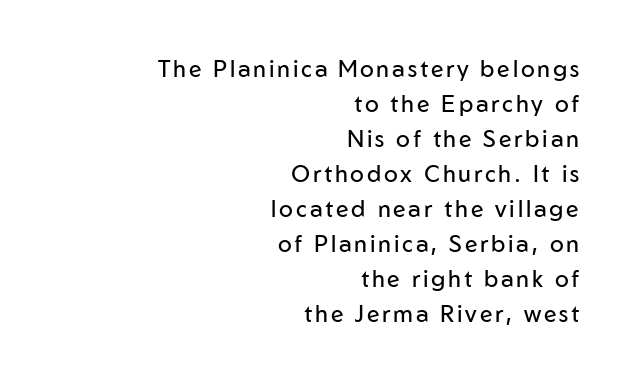
The image shows 23 px text type, upright; set right-aligned, normal line spacing (1.52x), not underlined.
